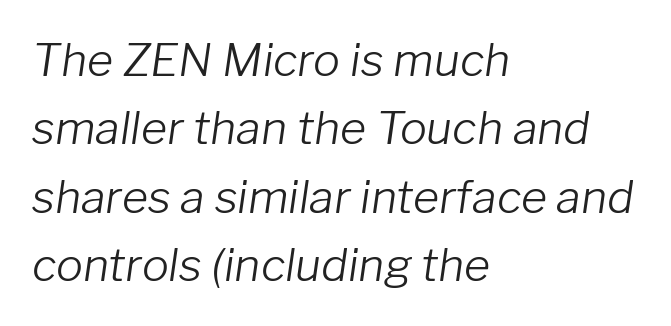
Q: Is the text bold? A: No.
Q: Is the text italic (slanted)? A: Yes, it leans right by about 8 degrees.
Q: Is the text underlined? A: No.
Q: How is the paragraph aligned? A: Left-aligned.
Q: Is the spacing between letters normal or unusually wide? A: Normal.
Q: Is the spacing between lines tight, normal or loose? A: Normal.
Q: Width (condensed, normal, or wide)? A: Normal.
Q: Stroke contrast? A: Low.
Q: x-height? A: Medium.
Q: Monospaced? A: No.
